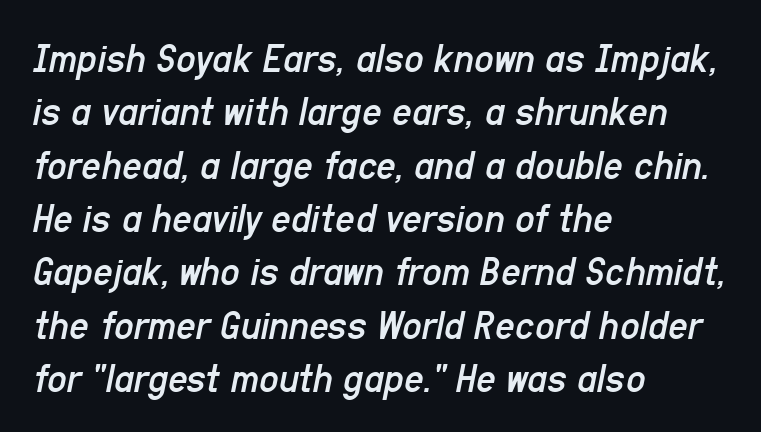
{"italic": "yes", "lean": "right", "slant_degrees": 11, "bold": "no", "weight": "regular", "width": "condensed", "stroke_contrast": "low", "x_height": "medium", "monospaced": "no", "underline": "no", "align": "left", "line_spacing_ratio": 1.24, "letter_spacing": "normal", "letter_spacing_em": 0.0, "glyph_px": 43}
